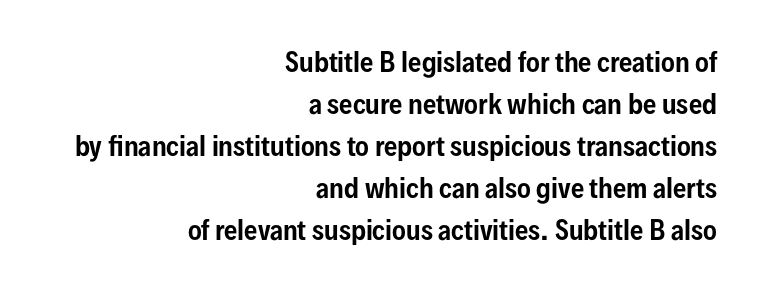
These lines are set flush right with a ragged left edge. The designer left line spacing at the default. The rendering keeps characters at their native spacing. Nobody drew a line under any word here. Vertical strokes here are truly vertical.
